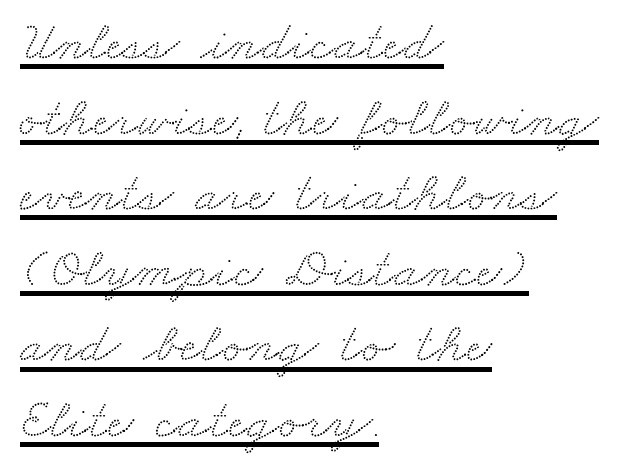
Here the designer chose a conventional face with non-uniform glyph widths. These lines keep a tight, regular rhythm from letter to letter. Students, observe the line beneath the letters — that is underlining. Leftover space on each line is placed entirely after the last word. The glyphs in this specimen are seriffed. Vertical spacing — default.
